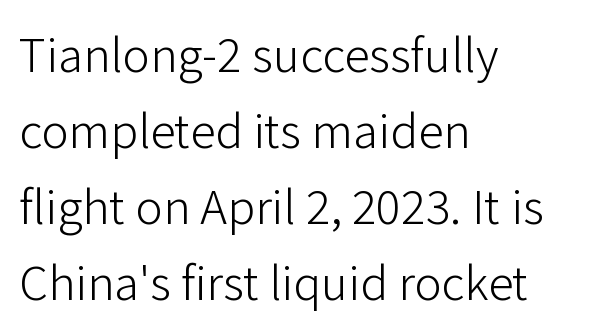
Do the characters align in a grid? No, the font is proportional. Summary of weight: not heavy and not bold. Look at the bottom of the vertical strokes: they stop flat, with no serifs. Line starts are locked; line ends wander. Italic: no, the glyphs are upright roman.
